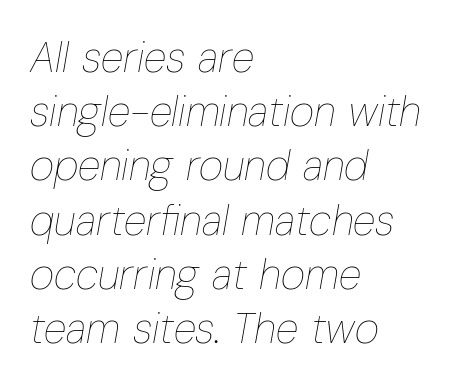
How would I describe the line gaps? Plain and ordinary. An italicized treatment has been applied to the whole sample. Horizontally, the lines are justified to the leading edge only. Descenders are the only things crossing below the line.
